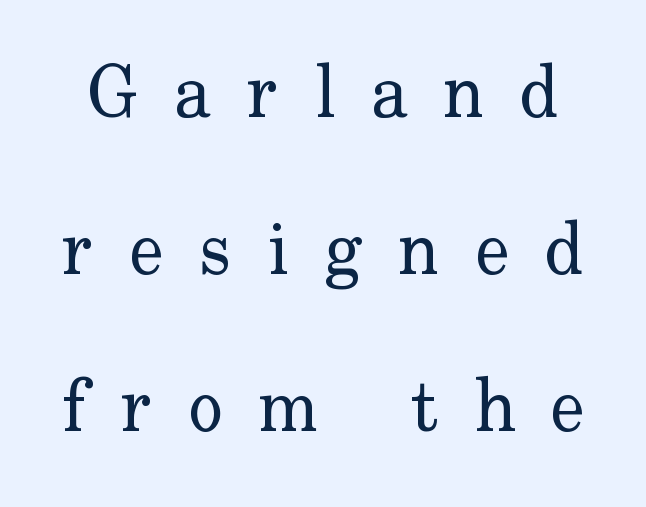
{"serif": "yes", "italic": "no", "bold": "no", "weight": "regular", "width": "normal", "stroke_contrast": "low", "x_height": "small", "monospaced": "no", "underline": "no", "line_spacing": "loose", "line_spacing_ratio": 2.15, "letter_spacing": "wide", "letter_spacing_em": 0.49, "glyph_px": 73}
